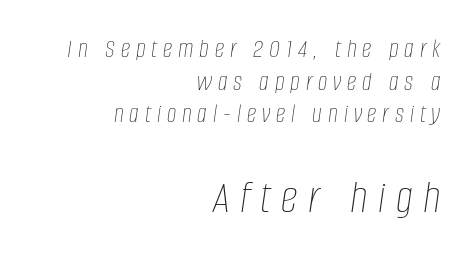
The image shows 48 px thin, condensed type, italic (leaning right); set right-aligned, line spacing 1.21x, unusually wide letter spacing (+0.22 em), not underlined; the second (bottom) block is 1.78x larger; low stroke contrast and a large x-height.
